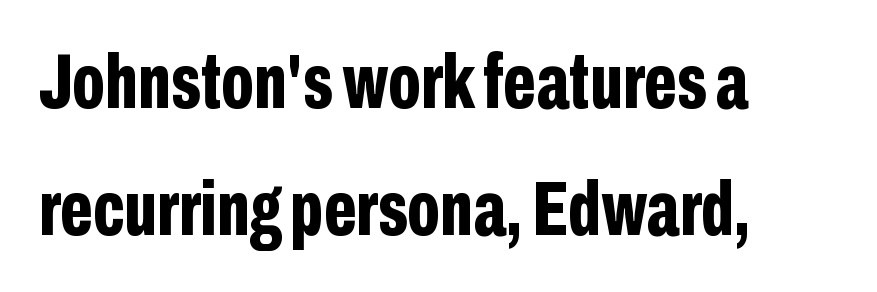
Do the characters align in a grid? No, the font is proportional. Caption: standard tracking, unaltered. The passage shown stacks its lines at a standard gap. Clear beneath every line of the passage. The text block is weighted toward the left margin, trailing off unevenly rightward. Upright lettering throughout.
